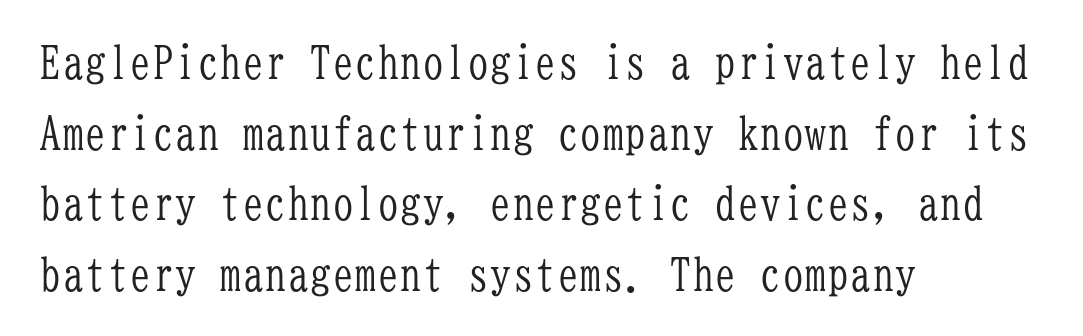
{"serif": "yes", "italic": "no", "bold": "no", "weight": "light", "width": "condensed", "stroke_contrast": "low", "x_height": "medium", "monospaced": "yes", "underline": "no", "align": "left", "line_spacing": "normal", "line_spacing_ratio": 1.57, "letter_spacing": "normal", "letter_spacing_em": 0.0, "glyph_px": 45}
